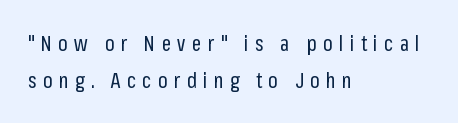
The image shows 21 px text type, upright; set left-aligned, line spacing 1.77x, unusually wide letter spacing (+0.3 em), not underlined.
